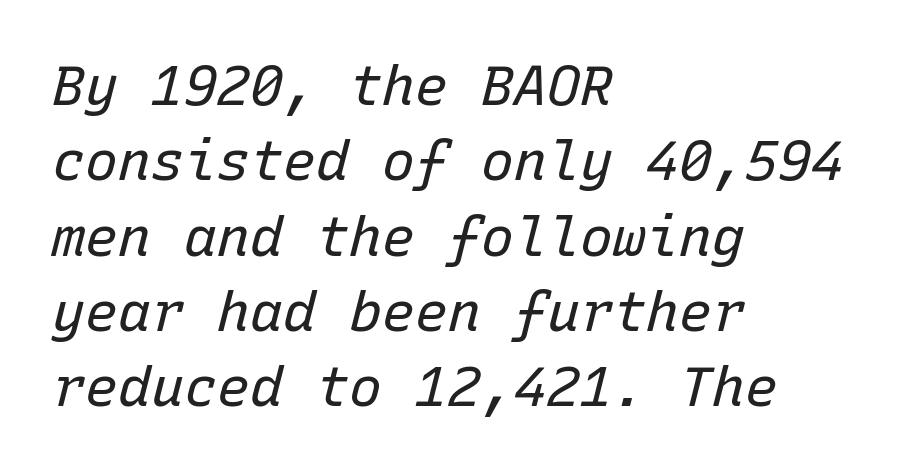
A typesetter would call this monospace, since all characters share one set width. Glance below the letters and you will spot only blank space. Compared with ordinary roman type, these characters are visibly tilted. The tracking reads as untouched default to a designer's eye.
